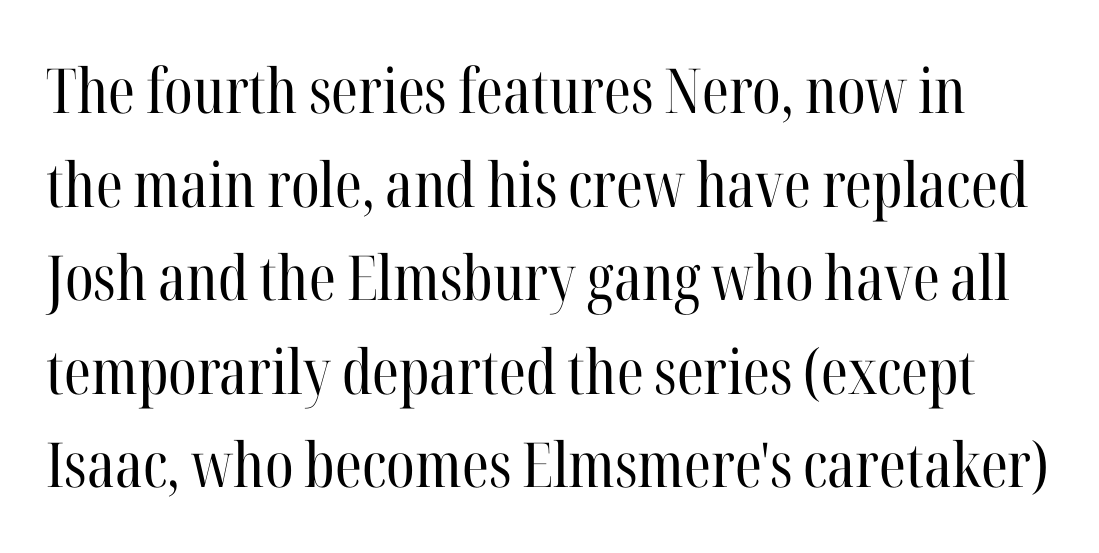
{"serif": "yes", "italic": "no", "bold": "no", "weight": "regular", "width": "condensed", "stroke_contrast": "high", "x_height": "medium", "monospaced": "no", "underline": "no", "line_spacing": "normal", "line_spacing_ratio": 1.51, "letter_spacing": "normal", "letter_spacing_em": 0.0, "glyph_px": 62}
